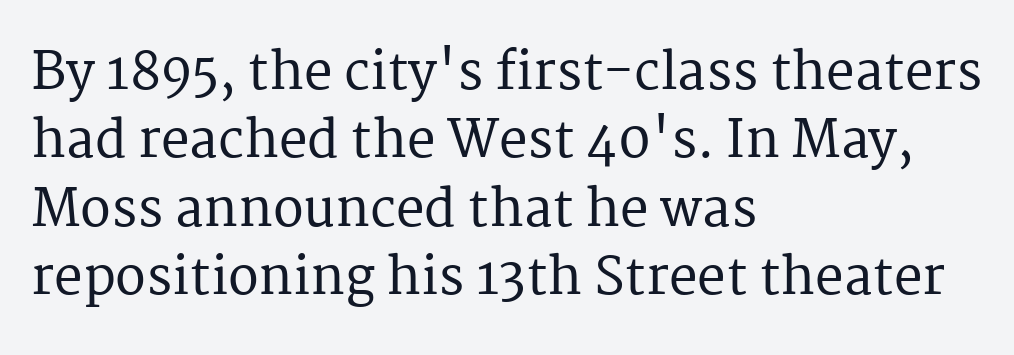
{"serif": "yes", "italic": "no", "width": "normal", "stroke_contrast": "medium", "x_height": "medium", "monospaced": "no", "underline": "no", "align": "left", "line_spacing": "normal", "line_spacing_ratio": 1.34, "letter_spacing": "normal", "letter_spacing_em": 0.0, "glyph_px": 51}
